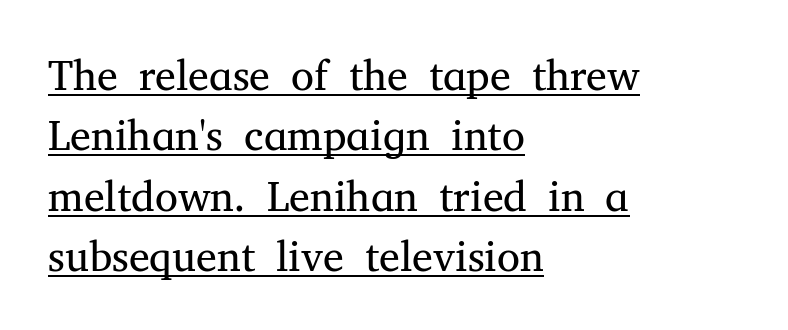
Q: Is the text bold? A: No.
Q: Is the text italic (slanted)? A: No, it is upright.
Q: Is the typeface a serif or a sans-serif typeface? A: Serif.
Q: Is the text underlined? A: Yes.
Q: How is the paragraph aligned? A: Left-aligned.
Q: Is the spacing between letters normal or unusually wide? A: Normal.
Q: Is the spacing between lines tight, normal or loose? A: Normal.
Q: Width (condensed, normal, or wide)? A: Normal.
Q: Stroke contrast? A: Medium.
Q: x-height? A: Medium.
Q: Monospaced? A: No.
